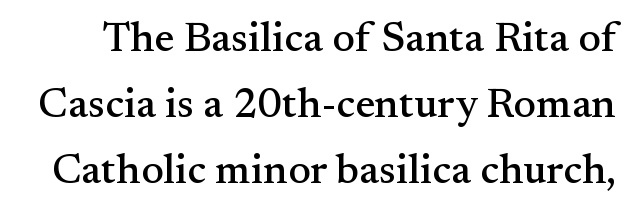
{"serif": "yes", "italic": "no", "width": "normal", "stroke_contrast": "medium", "x_height": "small", "monospaced": "no", "underline": "no", "line_spacing": "normal", "line_spacing_ratio": 1.57, "letter_spacing": "normal", "letter_spacing_em": 0.0, "glyph_px": 42}
